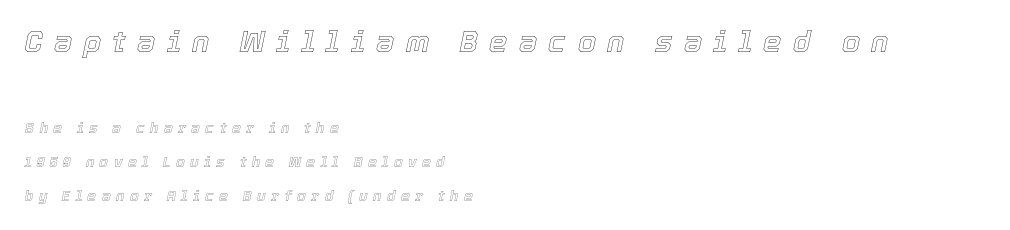
The rag falls on the right side of this text block. Underline: absent. Tracking value appears strongly positive — letters spread wide. The emphasis by scale lands on block number one, above. Looks like regular typesetting: each glyph gets only the width it needs.
